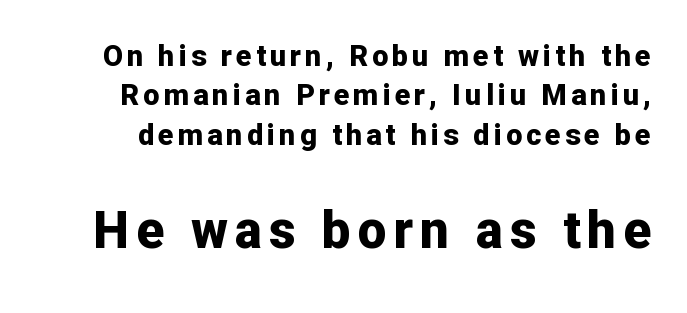
{"serif": "no", "italic": "no", "bold": "yes", "weight": "bold", "width": "normal", "stroke_contrast": "low", "x_height": "medium", "monospaced": "no", "underline": "no", "line_spacing": "normal", "line_spacing_ratio": 1.36, "larger_block": "second", "size_ratio": 1.76, "glyph_px": 51}
